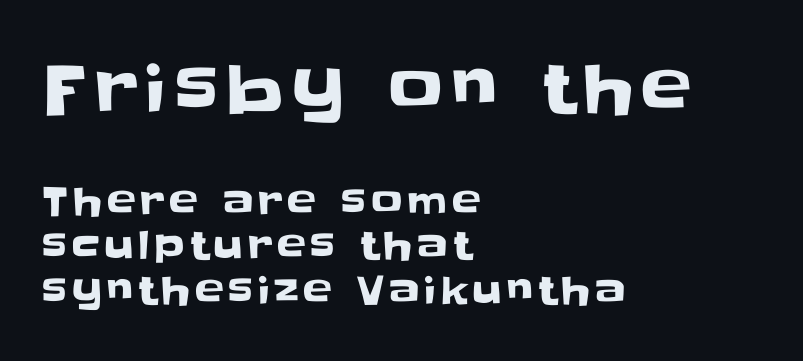
{"serif": "no", "italic": "no", "width": "normal", "stroke_contrast": "low", "x_height": "large", "monospaced": "no", "underline": "no", "align": "left", "line_spacing": "tight", "line_spacing_ratio": 1.14, "larger_block": "first", "size_ratio": 1.74, "glyph_px": 68}
